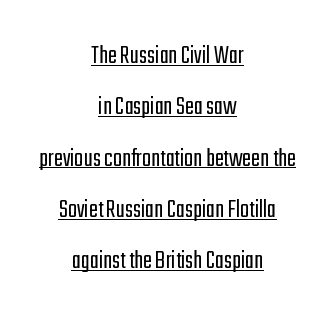
This sample carries an underscore along the baseline area. If you measured baseline to baseline, you'd find a long distance. The compositor balanced each line on the midline. It's the straight-up-and-down kind of type. Heft: none added — not bold. No extra tracking has been applied to these lines.
